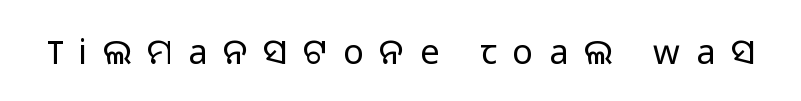
The image shows 34 px light sans-serif type, upright; set unusually wide letter spacing (+0.47 em), not underlined; low stroke contrast and a medium x-height.
